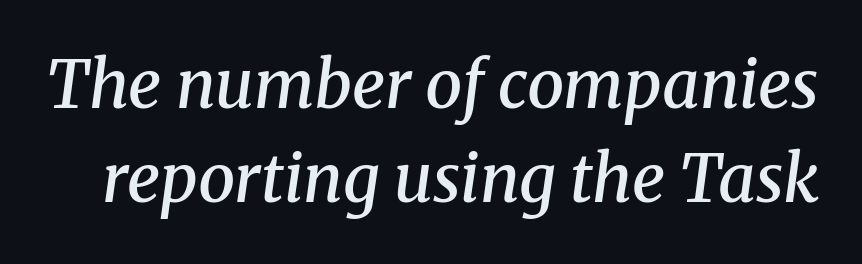
Q: Is the text bold? A: Semi-bold.
Q: Is the text italic (slanted)? A: Yes, it leans right by about 8 degrees.
Q: Is the typeface a serif or a sans-serif typeface? A: Serif.
Q: Is the text underlined? A: No.
Q: Is the spacing between letters normal or unusually wide? A: Normal.
Q: Is the spacing between lines tight, normal or loose? A: Normal.
Q: Width (condensed, normal, or wide)? A: Normal.
Q: Stroke contrast? A: Medium.
Q: x-height? A: Medium.
Q: Monospaced? A: No.
